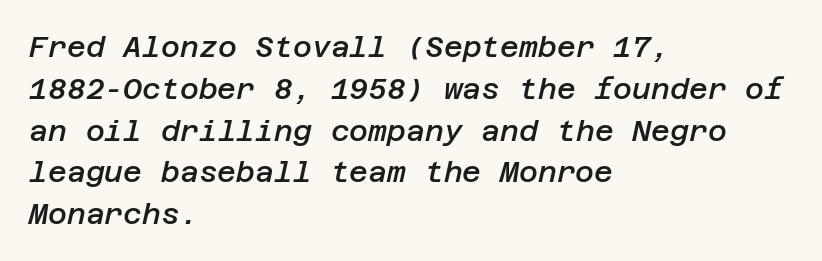
The image shows 29 px semibold type, italic (leaning right); set left-aligned, normal line spacing (1.44x), normal letter spacing, not underlined; low stroke contrast and a large x-height.
